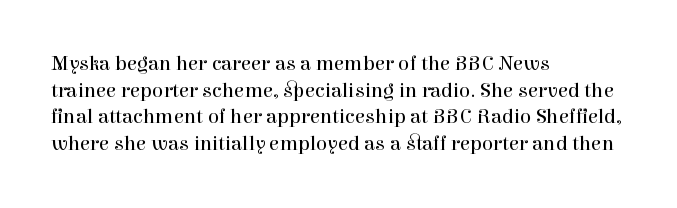
The image shows 21 px text type, upright; set left-aligned, normal line spacing (1.27x), normal letter spacing, not underlined.
